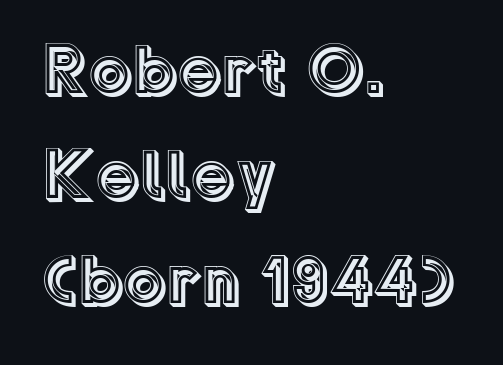
The image shows 69 px text type, upright; set left-aligned, normal line spacing (1.52x), normal letter spacing, not underlined; a medium x-height.
